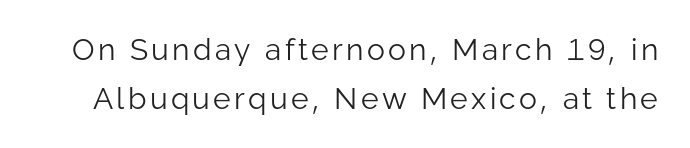
Quick note: interline space is typical. The face looks like a standard text weight, possibly lighter. Ordinary non-slanted type is in use. The characters display no serif detailing; their extremities are plain. Anything drawn beneath the words? Only blank space.
